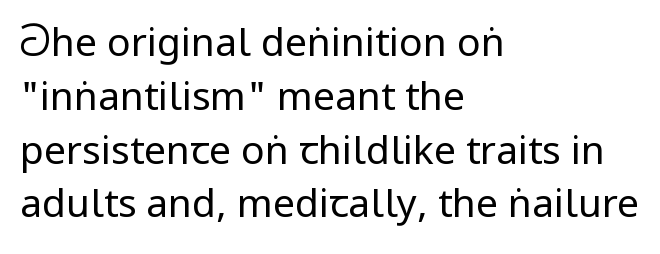
The image shows 39 px regular-weight, condensed sans-serif type, upright; set left-aligned, normal line spacing (1.38x), normal letter spacing, not underlined; low stroke contrast and a large x-height.
